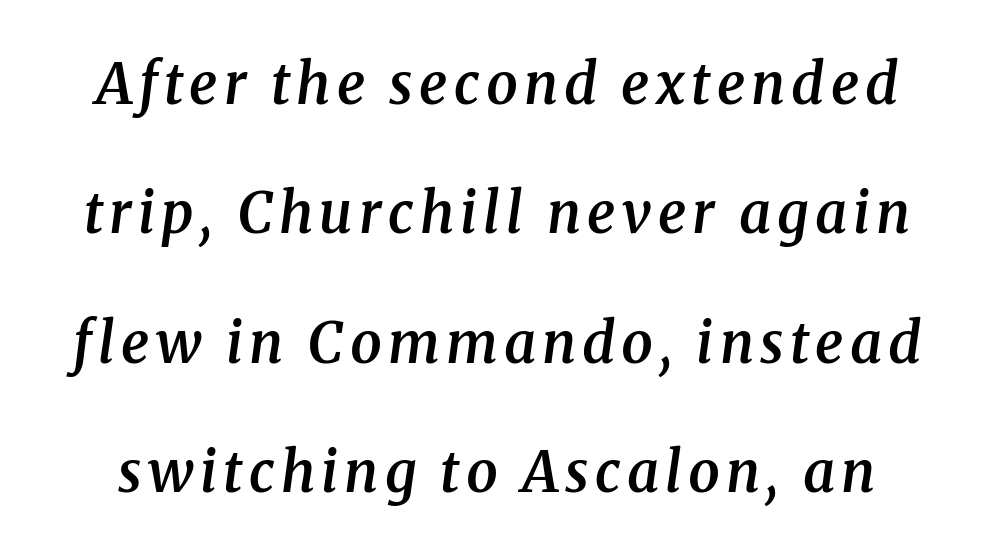
Q: Is the text bold? A: Semi-bold.
Q: Is the text italic (slanted)? A: Yes, it leans right by about 8 degrees.
Q: Is the typeface a serif or a sans-serif typeface? A: Serif.
Q: Is the text underlined? A: No.
Q: Is the spacing between lines tight, normal or loose? A: Loose.
Q: Width (condensed, normal, or wide)? A: Normal.
Q: Stroke contrast? A: Medium.
Q: x-height? A: Medium.
Q: Monospaced? A: No.
